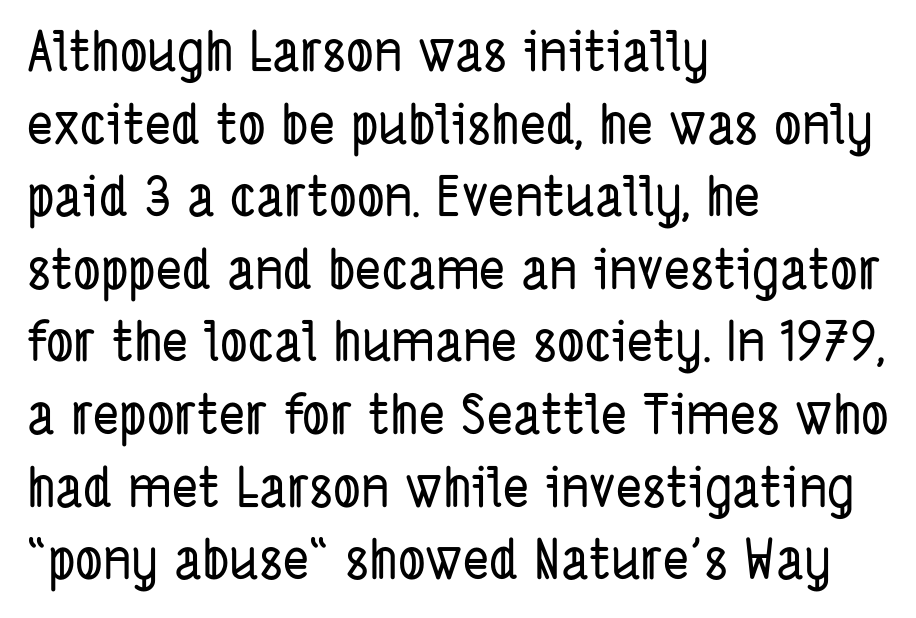
These lines are set flush left with a ragged right edge. Check the space under the baseline: it is left empty. The passage shown has conventional tracking throughout. A normal amount of white space separates one row of letters from the next.
